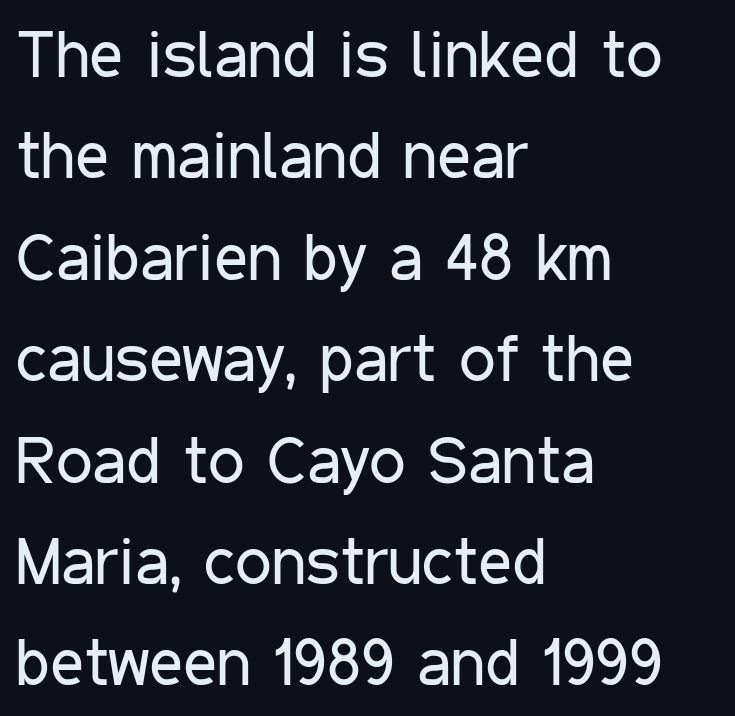
{"serif": "no", "italic": "no", "bold": "no", "weight": "regular", "width": "condensed", "stroke_contrast": "low", "x_height": "medium", "monospaced": "no", "underline": "no", "align": "left", "line_spacing": "normal", "line_spacing_ratio": 1.56, "letter_spacing": "normal", "letter_spacing_em": 0.0, "glyph_px": 65}
